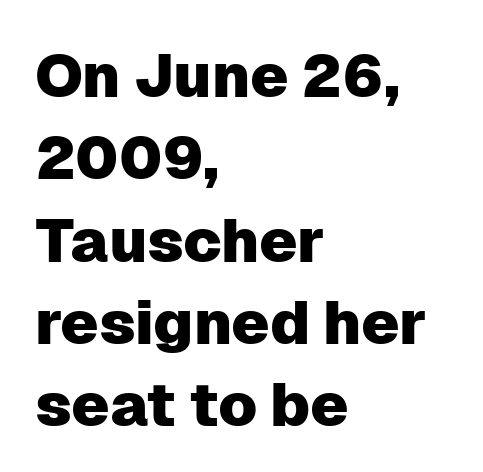
{"serif": "no", "italic": "no", "width": "normal", "stroke_contrast": "low", "x_height": "medium", "monospaced": "no", "underline": "no", "align": "left", "line_spacing": "normal", "line_spacing_ratio": 1.35, "letter_spacing": "normal", "letter_spacing_em": 0.0, "glyph_px": 61}
